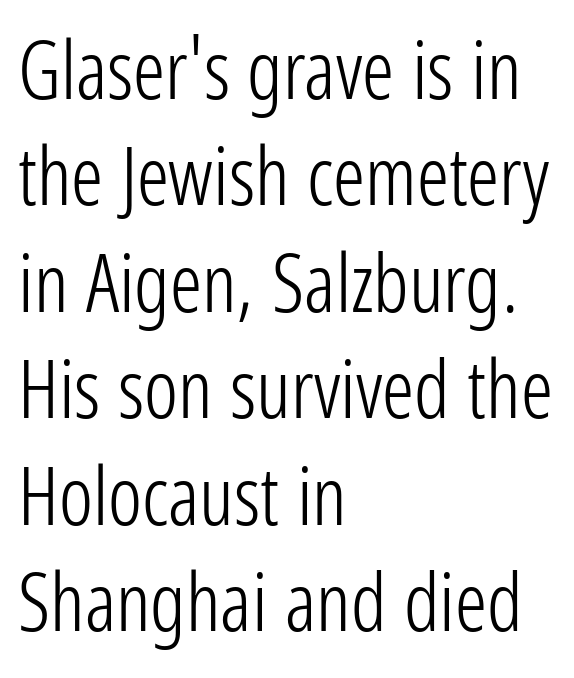
{"serif": "no", "italic": "no", "bold": "no", "weight": "light", "width": "condensed", "stroke_contrast": "low", "x_height": "medium", "monospaced": "no", "underline": "no", "align": "left", "line_spacing": "normal", "line_spacing_ratio": 1.33, "letter_spacing": "normal", "letter_spacing_em": 0.0, "glyph_px": 80}
